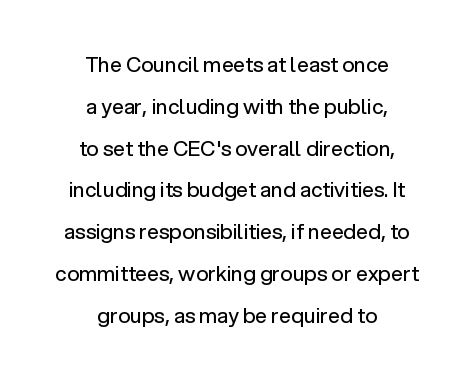
Q: Is the text bold? A: No.
Q: Is the text italic (slanted)? A: No, it is upright.
Q: Is the text underlined? A: No.
Q: How is the paragraph aligned? A: Centered.
Q: Is the spacing between letters normal or unusually wide? A: Normal.
Q: Is the spacing between lines tight, normal or loose? A: Loose.
